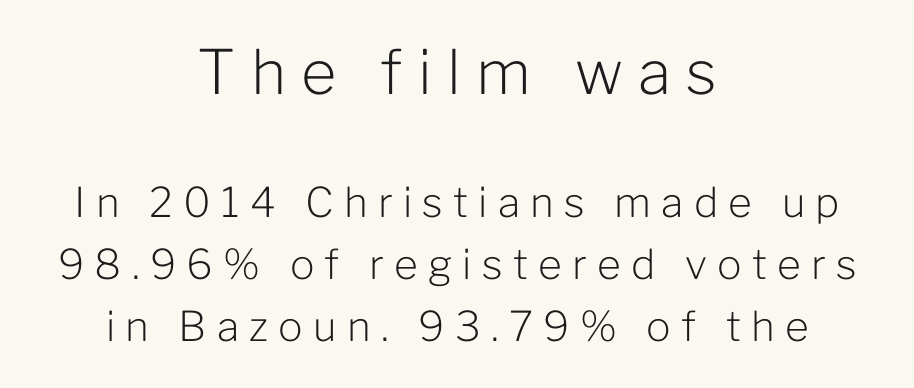
Q: Is the text bold? A: No.
Q: Is the text italic (slanted)? A: No, it is upright.
Q: Is the typeface a serif or a sans-serif typeface? A: Sans-serif.
Q: Is the text underlined? A: No.
Q: How is the paragraph aligned? A: Centered.
Q: Is the spacing between letters normal or unusually wide? A: Unusually wide.
Q: Is the spacing between lines tight, normal or loose? A: Normal.
Q: Which block of text is set in a larger size, the first (top) or the second (bottom)? A: The first (top) one.
Q: Width (condensed, normal, or wide)? A: Normal.
Q: Stroke contrast? A: Low.
Q: x-height? A: Medium.
Q: Monospaced? A: No.
